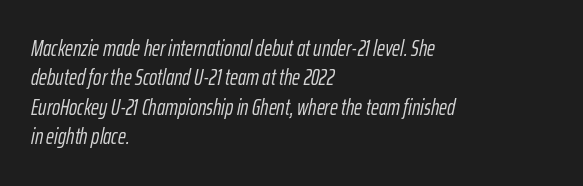
{"italic": "yes", "lean": "right", "slant_degrees": 12, "bold": "no", "underline": "no", "align": "left", "line_spacing": "normal", "line_spacing_ratio": 1.34, "letter_spacing": "normal", "letter_spacing_em": 0.0, "glyph_px": 22}
